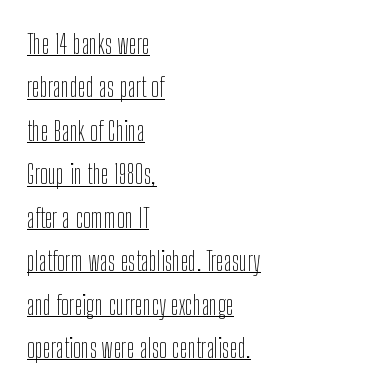
Q: Is the text bold? A: No.
Q: Is the text italic (slanted)? A: No, it is upright.
Q: Is the text underlined? A: Yes.
Q: How is the paragraph aligned? A: Left-aligned.
Q: Is the spacing between letters normal or unusually wide? A: Normal.
Q: Is the spacing between lines tight, normal or loose? A: Normal.
